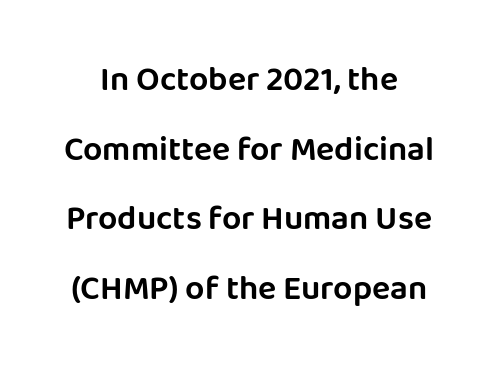
To sum up the face: it is a sans, with no serifs. Does the leading feel generous? Absolutely, it's lavish. Designer's note — italics off, roman on. The tracking reads as untouched default to a designer's eye. The zone under the glyphs is completely vacant.
